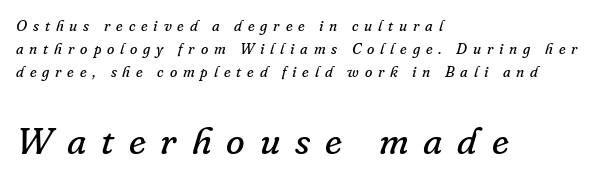
The glyphs are unaccompanied by any horizontal stroke below them. The weight would be labelled regular, book, light, or lighter still. One-word summary of the alignment: left. The block sitting lower on the canvas is the one with enlarged characters. Characters follow at a spacing far wider than the type designer built in. Vertically, the passage feels balanced, rows spaced as you'd expect.
